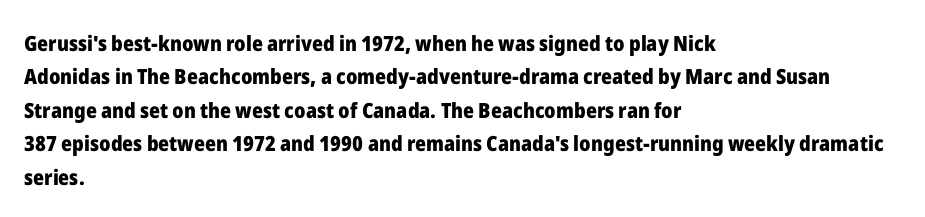
{"italic": "no", "bold": "yes", "underline": "no", "align": "left", "line_spacing": "normal", "line_spacing_ratio": 1.59, "letter_spacing": "normal", "letter_spacing_em": 0.0, "glyph_px": 21}
